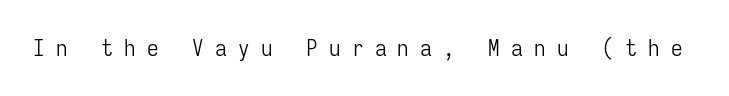
Q: Is the text bold? A: No.
Q: Is the text italic (slanted)? A: No, it is upright.
Q: Is the text underlined? A: No.
Q: Is the spacing between letters normal or unusually wide? A: Unusually wide.
